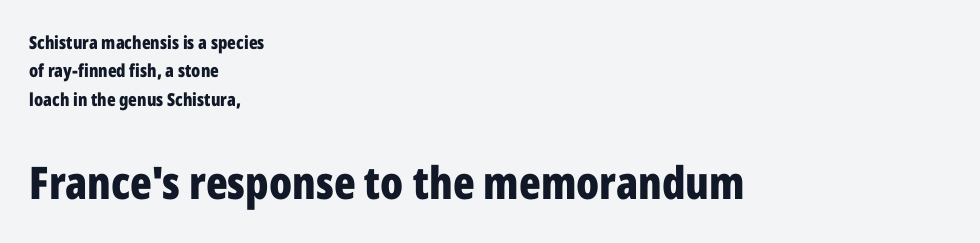
{"serif": "no", "italic": "no", "bold": "yes", "weight": "bold", "width": "condensed", "stroke_contrast": "low", "x_height": "medium", "monospaced": "no", "underline": "no", "align": "left", "line_spacing": "normal", "line_spacing_ratio": 1.58, "letter_spacing": "normal", "letter_spacing_em": 0.0, "larger_block": "second", "size_ratio": 2.5, "glyph_px": 45}
